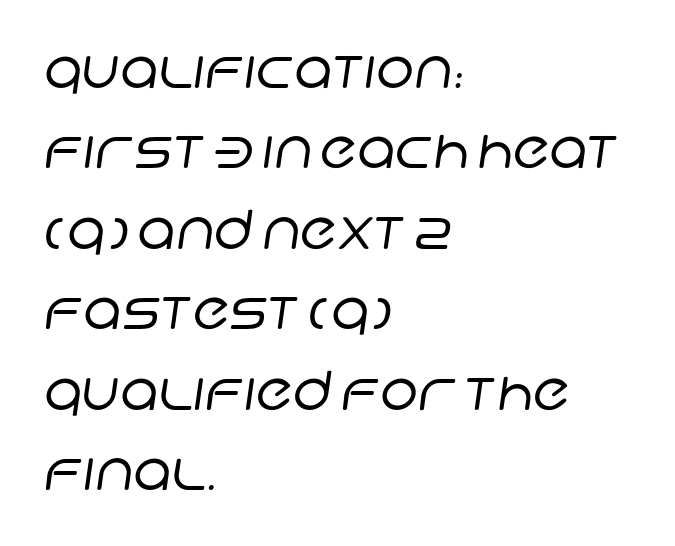
{"serif": "no", "bold": "no", "weight": "regular", "width": "normal", "stroke_contrast": "low", "x_height": "large", "monospaced": "no", "underline": "no", "align": "left", "line_spacing": "normal", "line_spacing_ratio": 1.49, "letter_spacing": "normal", "letter_spacing_em": 0.0, "glyph_px": 54}
